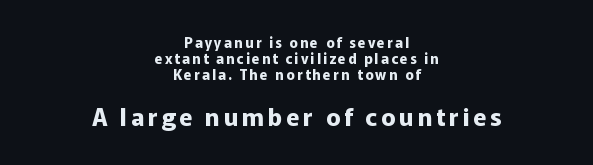
Q: Is the text bold? A: Yes.
Q: Is the text italic (slanted)? A: No, it is upright.
Q: Is the text underlined? A: No.
Q: How is the paragraph aligned? A: Centered.
Q: Is the spacing between lines tight, normal or loose? A: Tight.
Q: Which block of text is set in a larger size, the first (top) or the second (bottom)? A: The second (bottom) one.
